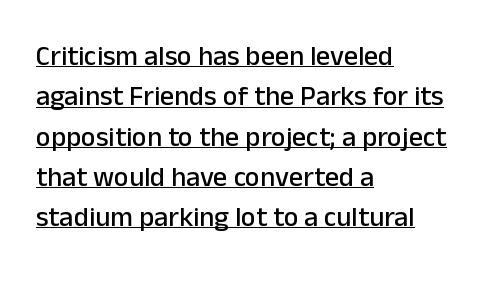
{"serif": "no", "italic": "no", "width": "normal", "stroke_contrast": "low", "x_height": "medium", "monospaced": "no", "underline": "yes", "align": "left", "line_spacing": "normal", "line_spacing_ratio": 1.44, "letter_spacing": "normal", "letter_spacing_em": 0.0, "glyph_px": 28}
